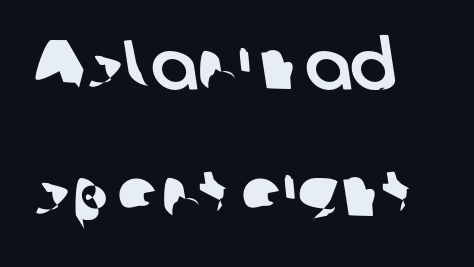
The image shows 69 px sans-serif type; set line spacing 1.84x, normal letter spacing, not underlined; low stroke contrast and a medium x-height.
